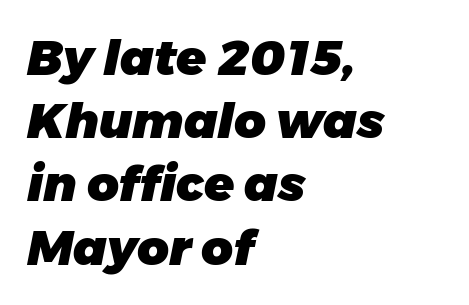
Q: Is the text bold? A: Yes.
Q: Is the text italic (slanted)? A: Yes, it leans right by about 11 degrees.
Q: Is the text underlined? A: No.
Q: How is the paragraph aligned? A: Left-aligned.
Q: Is the spacing between letters normal or unusually wide? A: Normal.
Q: Is the spacing between lines tight, normal or loose? A: Normal.
Q: Width (condensed, normal, or wide)? A: Normal.
Q: Stroke contrast? A: Low.
Q: x-height? A: Medium.
Q: Monospaced? A: No.
